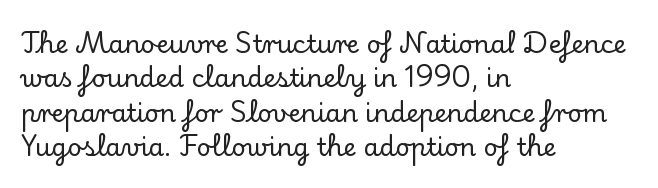
Q: Is the text italic (slanted)? A: No, it is upright.
Q: Is the text underlined? A: No.
Q: How is the paragraph aligned? A: Left-aligned.
Q: Is the spacing between letters normal or unusually wide? A: Normal.
Q: Is the spacing between lines tight, normal or loose? A: Normal.
